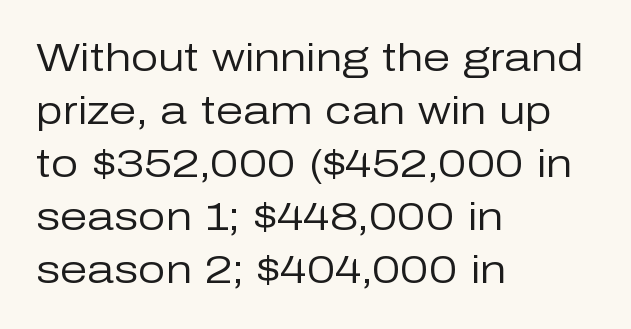
{"serif": "no", "italic": "no", "bold": "no", "weight": "regular", "width": "normal", "stroke_contrast": "low", "x_height": "medium", "monospaced": "no", "underline": "no", "align": "left", "line_spacing": "normal", "line_spacing_ratio": 1.36, "letter_spacing": "normal", "letter_spacing_em": 0.0, "glyph_px": 39}
